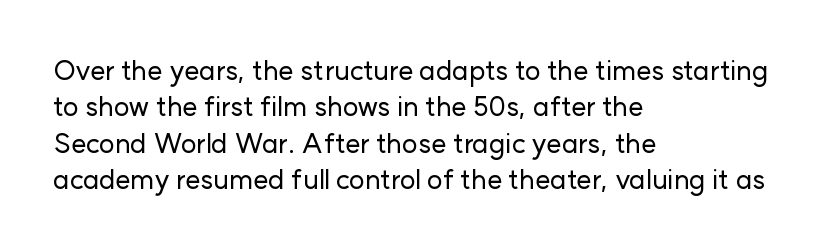
{"italic": "no", "underline": "no", "align": "left", "line_spacing": "normal", "line_spacing_ratio": 1.35, "letter_spacing": "normal", "letter_spacing_em": 0.0, "glyph_px": 27}
